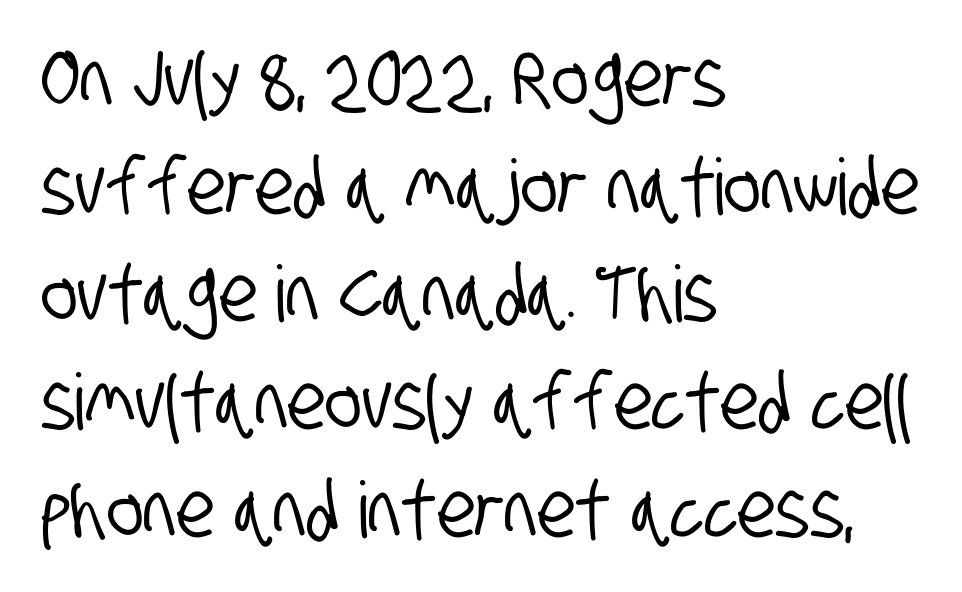
{"serif": "no", "width": "condensed", "stroke_contrast": "low", "x_height": "large", "monospaced": "no", "underline": "no", "align": "left", "line_spacing": "normal", "line_spacing_ratio": 1.38, "letter_spacing": "normal", "letter_spacing_em": 0.0, "glyph_px": 78}
